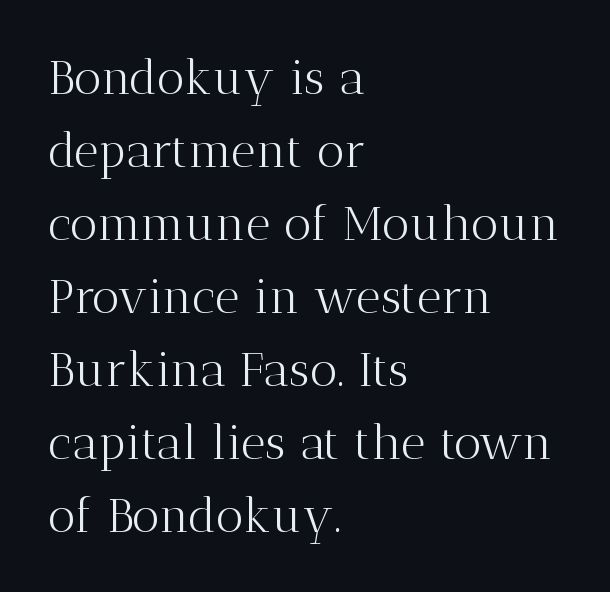
The image shows 48 px light serif type, upright; set left-aligned, normal line spacing (1.52x), normal letter spacing, not underlined; medium stroke contrast and a medium x-height.
